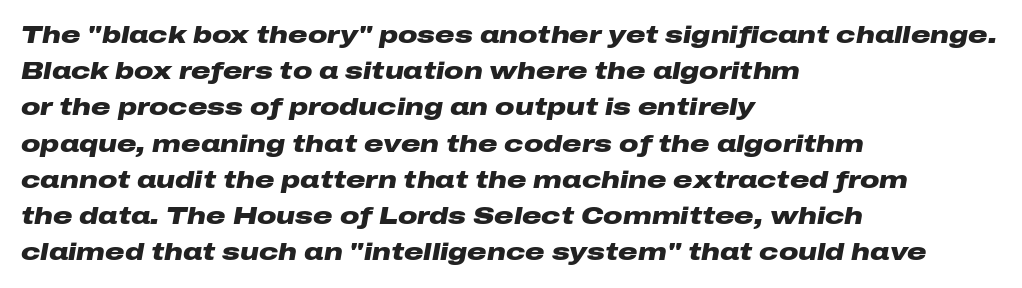
The image shows 24 px bold type, italic (leaning right); set left-aligned, normal line spacing (1.51x), normal letter spacing, not underlined.
